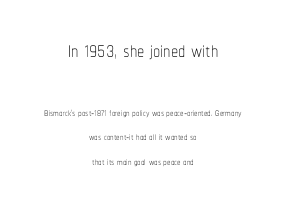
The image shows 29 px thin, condensed type, upright; set centered, line spacing 1.75x, normal letter spacing, not underlined; the first (top) block is 2.07x larger; low stroke contrast and a medium x-height.
